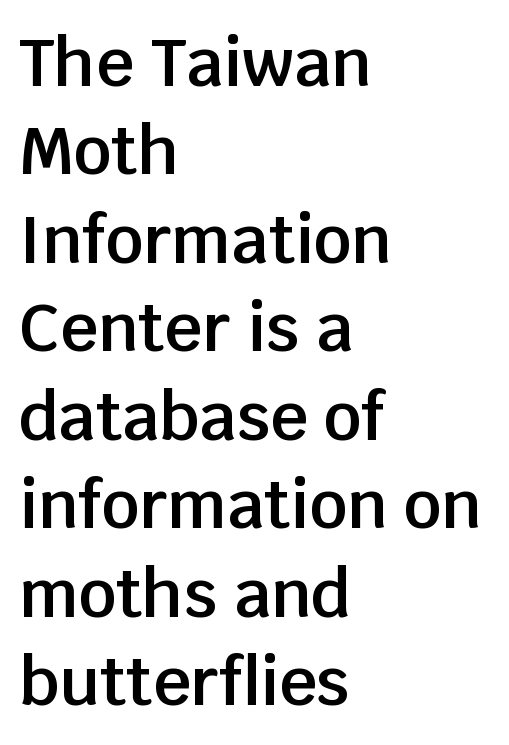
Nope, not italic — everything's standing straight. One-word summary of the alignment: left. The characters display no serif detailing; their extremities are plain. This rendering features lettering with no underline.
